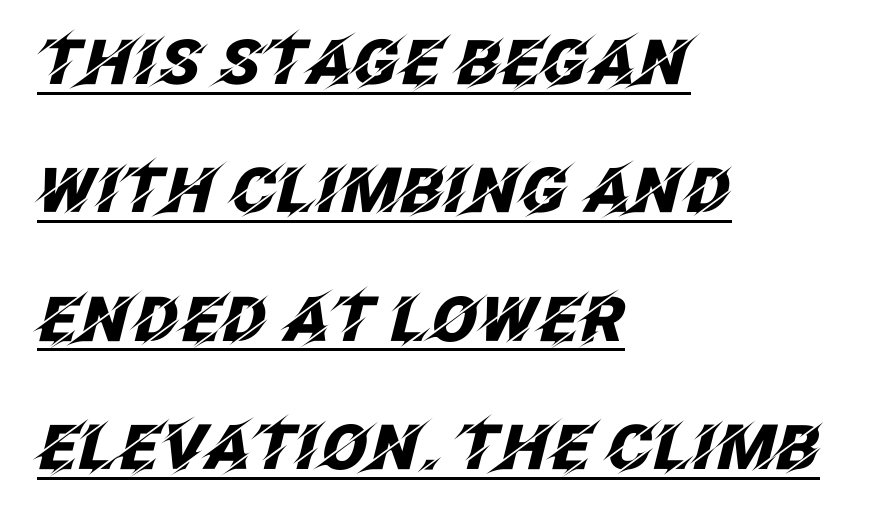
The image shows 62 px heavy type, italic (leaning right); set left-aligned, loose line spacing (2.07x), normal letter spacing, underlined; low stroke contrast and a large x-height.
